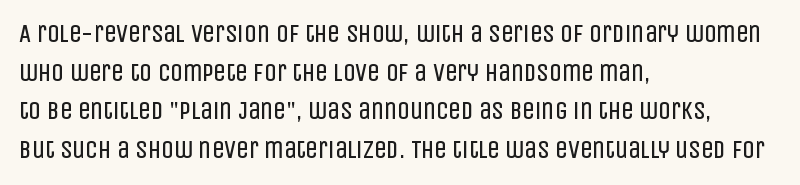
Q: Is the text bold? A: No.
Q: Is the text italic (slanted)? A: No, it is upright.
Q: Is the text underlined? A: No.
Q: How is the paragraph aligned? A: Left-aligned.
Q: Is the spacing between letters normal or unusually wide? A: Normal.
Q: Is the spacing between lines tight, normal or loose? A: Normal.
